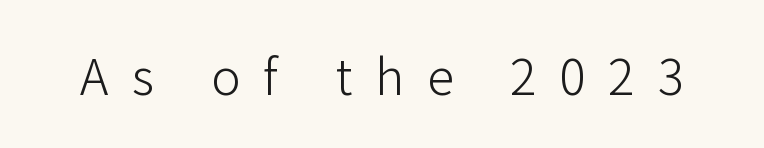
The image shows 49 px light sans-serif type, upright; set unusually wide letter spacing (+0.47 em), not underlined; low stroke contrast and a medium x-height.
